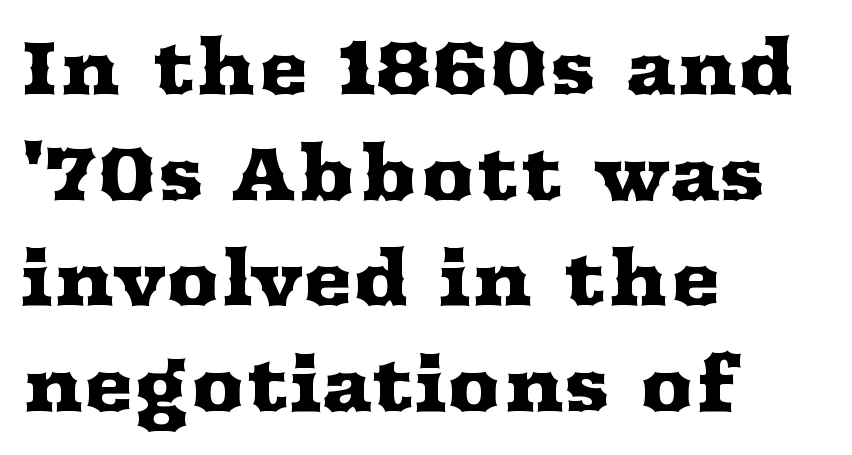
{"serif": "yes", "italic": "no", "width": "wide", "stroke_contrast": "medium", "x_height": "medium", "monospaced": "no", "underline": "no", "align": "left", "line_spacing": "normal", "line_spacing_ratio": 1.41, "letter_spacing": "normal", "letter_spacing_em": 0.0, "glyph_px": 75}
